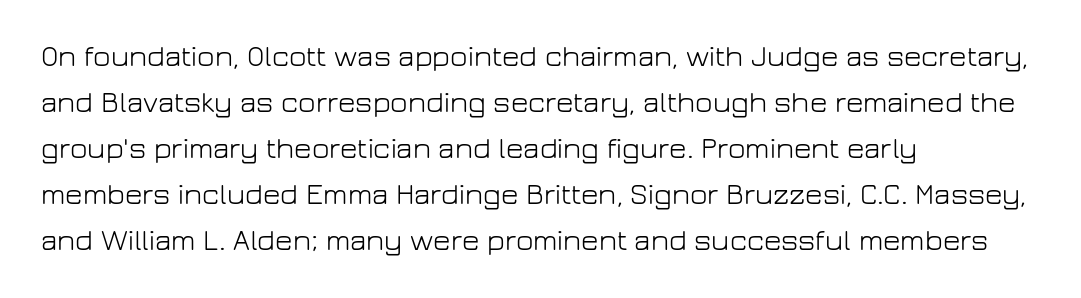
Think standard paragraph weight, or any step lighter than that. The face used here is rendered with its standard letterfit. Designer's note — italics off, roman on. A sans-serif font was chosen for this passage.
